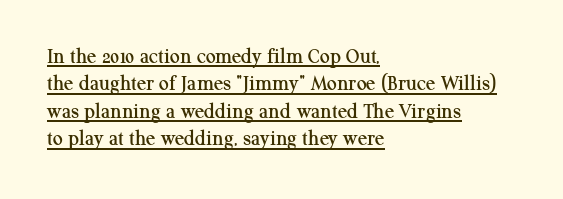
The image shows 22 px text type, upright; set left-aligned, normal line spacing (1.25x), normal letter spacing, underlined.
